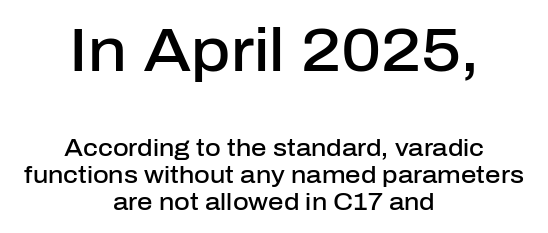
Typographic density is moderately raised because the face is semibold. Compare the two chunks: the upper has the greater cap height. The type family on display is of the sans-serif kind. The rendering uses natural spacing where letterforms have individual widths. What stands out about the letter spacing? Nothing — it is the standard amount.
